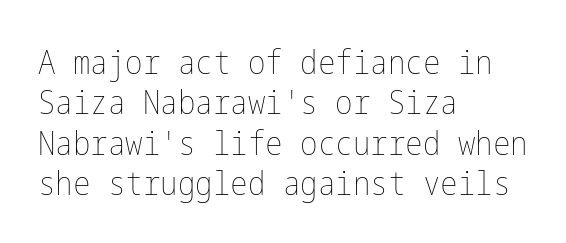
Q: Is the text bold? A: No.
Q: Is the text italic (slanted)? A: No, it is upright.
Q: Is the text underlined? A: No.
Q: How is the paragraph aligned? A: Left-aligned.
Q: Is the spacing between letters normal or unusually wide? A: Normal.
Q: Width (condensed, normal, or wide)? A: Condensed.
Q: Stroke contrast? A: Low.
Q: x-height? A: Medium.
